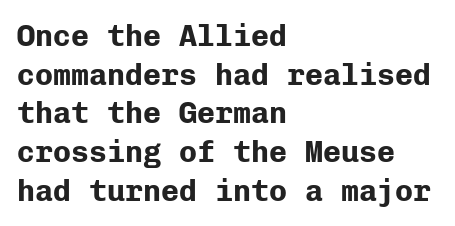
Letters rest on an invisible, unmarked baseline. Baseline-to-baseline distance is the conventional proportion of letter height. The face used here is monospaced, like something from a code editor. The rendering keeps characters at their native spacing. Posture: vertical.
